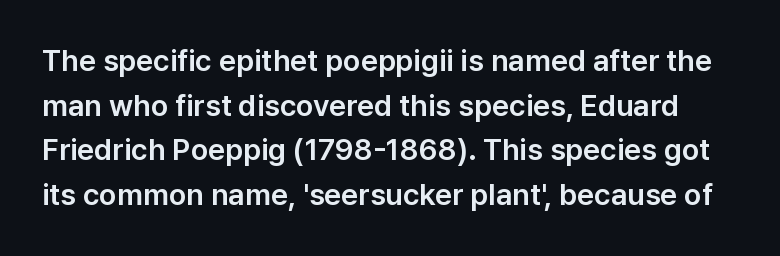
The image shows 30 px sans-serif type, upright; set normal line spacing (1.49x), normal letter spacing, not underlined; low stroke contrast and a medium x-height.
